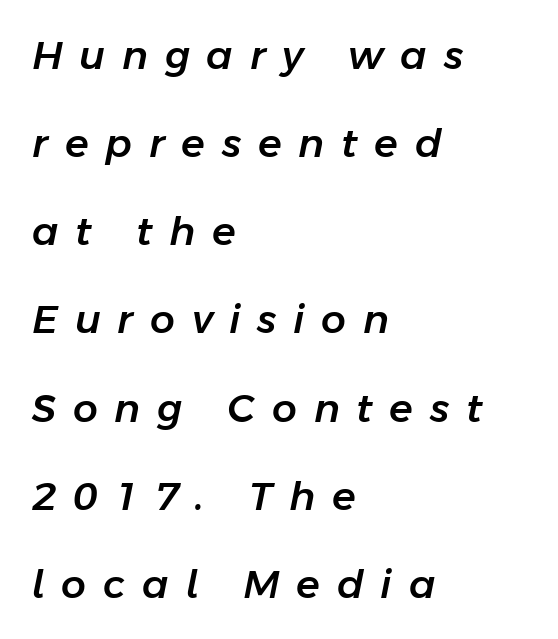
{"italic": "yes", "lean": "right", "slant_degrees": 11, "width": "normal", "stroke_contrast": "low", "x_height": "medium", "monospaced": "no", "underline": "no", "align": "left", "line_spacing": "loose", "line_spacing_ratio": 2.26, "letter_spacing": "wide", "letter_spacing_em": 0.43, "glyph_px": 39}
